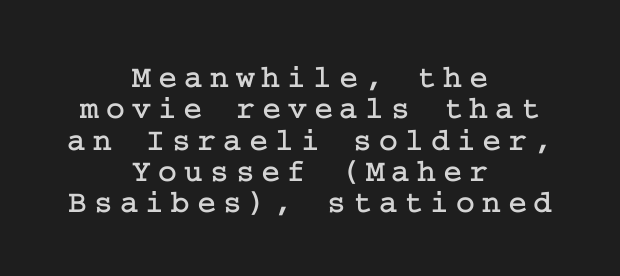
The image shows 32 px serif type, upright; set centered, tight line spacing (0.98x), unusually wide letter spacing (+0.22 em), not underlined; low stroke contrast and a medium x-height.
